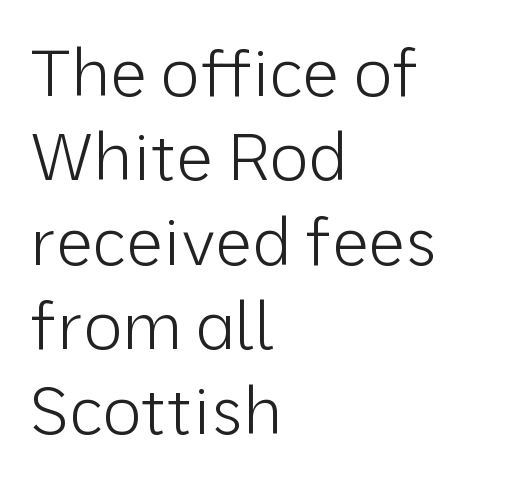
{"serif": "no", "italic": "no", "bold": "no", "weight": "light", "width": "normal", "stroke_contrast": "low", "x_height": "medium", "monospaced": "no", "underline": "no", "align": "left", "line_spacing": "normal", "line_spacing_ratio": 1.28, "letter_spacing": "normal", "letter_spacing_em": 0.0, "glyph_px": 66}
